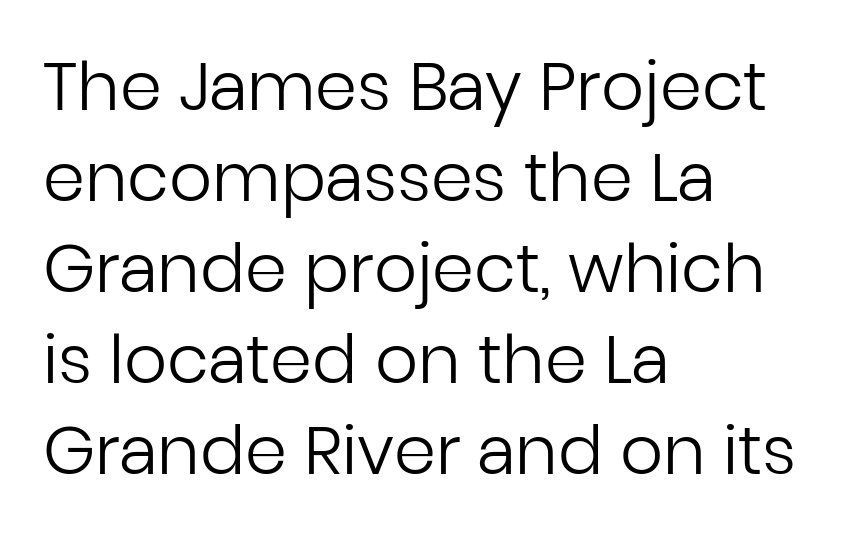
{"serif": "no", "italic": "no", "bold": "no", "weight": "regular", "width": "normal", "stroke_contrast": "low", "x_height": "medium", "monospaced": "no", "underline": "no", "align": "left", "line_spacing": "normal", "line_spacing_ratio": 1.36, "letter_spacing": "normal", "letter_spacing_em": 0.0, "glyph_px": 67}
